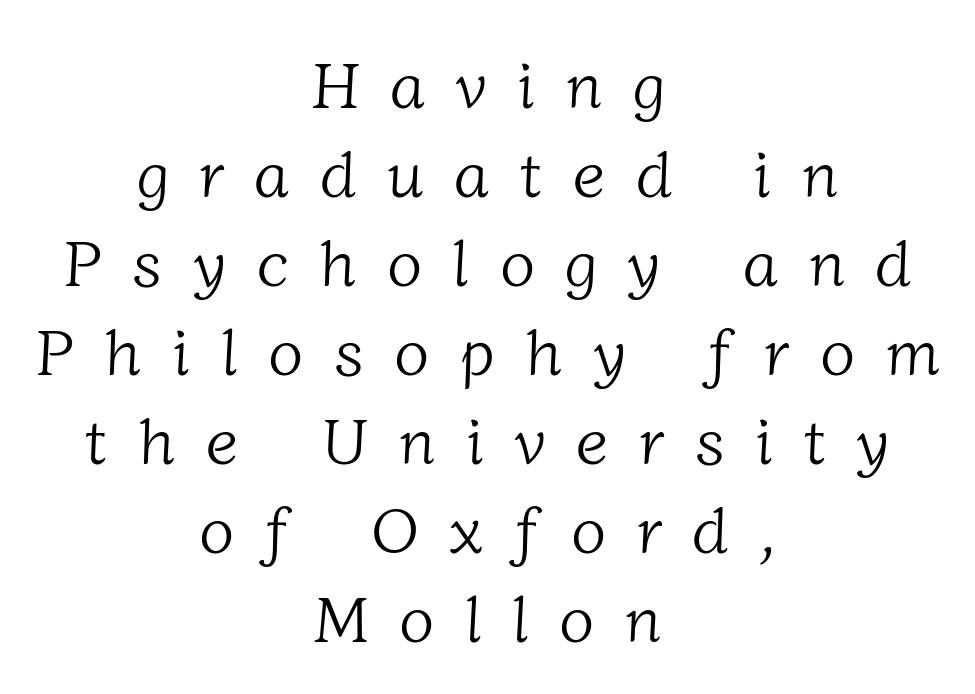
The image shows 65 px light serif type; set centered, normal line spacing (1.37x), unusually wide letter spacing (+0.47 em), not underlined; low stroke contrast and a medium x-height.
